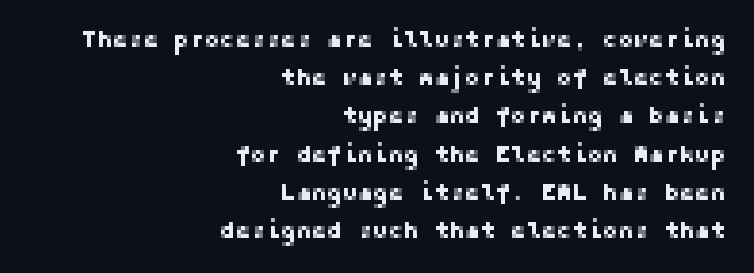
No italicization has been applied; the sample stays upright. Is the letter spacing exaggerated? No — it looks like the ordinary default. Leading matches the norm, producing a regular column. The text block is weighted toward the right margin, trailing off unevenly leftward.
